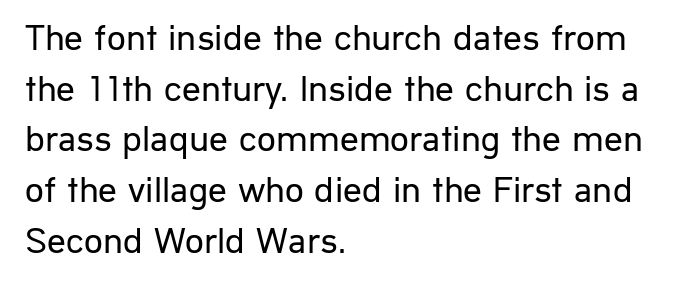
The image shows 37 px regular-weight sans-serif type, upright; set left-aligned, normal line spacing (1.37x), normal letter spacing, not underlined; low stroke contrast and a medium x-height.
